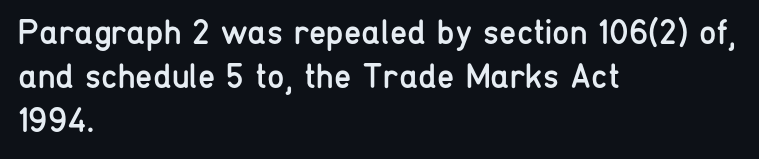
Q: Is the text bold? A: No.
Q: Is the text italic (slanted)? A: No, it is upright.
Q: Is the typeface a serif or a sans-serif typeface? A: Sans-serif.
Q: Is the text underlined? A: No.
Q: How is the paragraph aligned? A: Left-aligned.
Q: Is the spacing between letters normal or unusually wide? A: Normal.
Q: Is the spacing between lines tight, normal or loose? A: Normal.
Q: Width (condensed, normal, or wide)? A: Condensed.
Q: Stroke contrast? A: Low.
Q: x-height? A: Medium.
Q: Monospaced? A: No.
